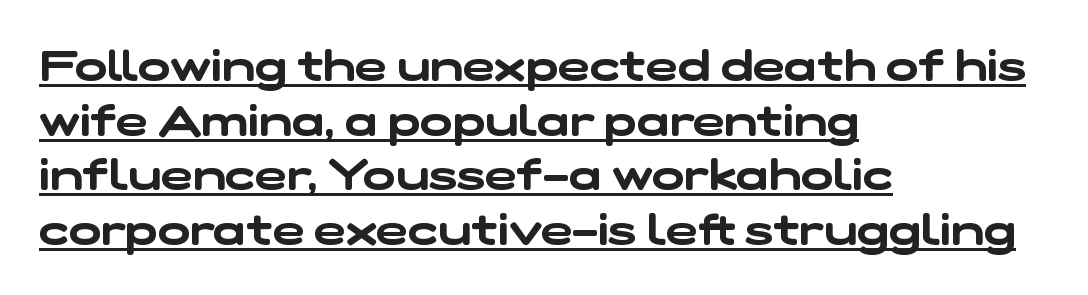
{"serif": "no", "width": "wide", "stroke_contrast": "low", "x_height": "medium", "monospaced": "no", "underline": "yes", "align": "left", "line_spacing": "normal", "line_spacing_ratio": 1.27, "letter_spacing": "normal", "letter_spacing_em": 0.0, "glyph_px": 43}
